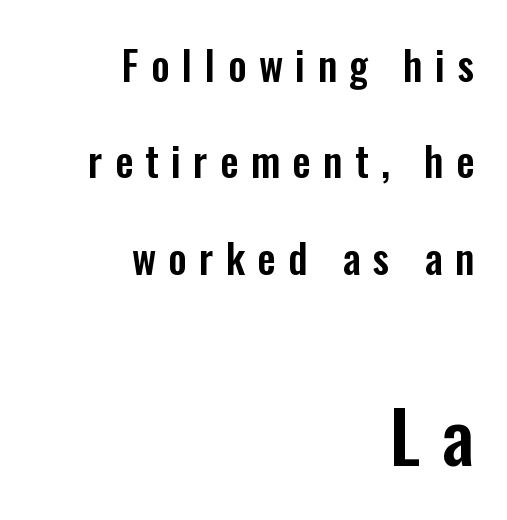
{"serif": "no", "italic": "no", "width": "condensed", "stroke_contrast": "low", "x_height": "medium", "monospaced": "no", "underline": "no", "align": "right", "line_spacing": "loose", "line_spacing_ratio": 2.35, "letter_spacing": "wide", "letter_spacing_em": 0.3, "larger_block": "second", "size_ratio": 1.76, "glyph_px": 72}
